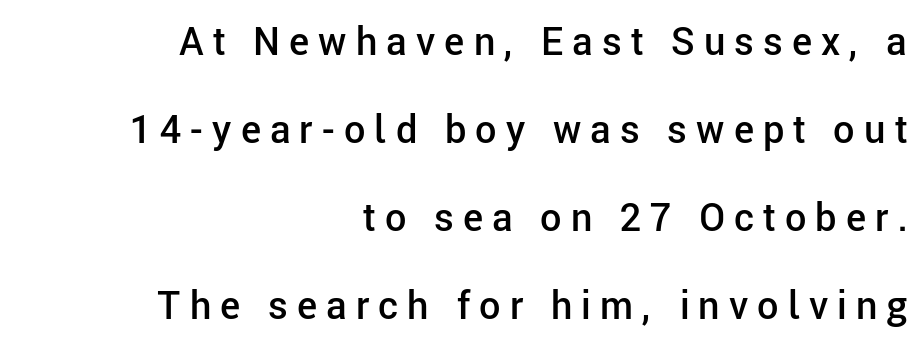
The image shows 38 px semibold sans-serif type, upright; set right-aligned, loose line spacing (2.32x), unusually wide letter spacing (+0.24 em), not underlined; low stroke contrast and a medium x-height.
